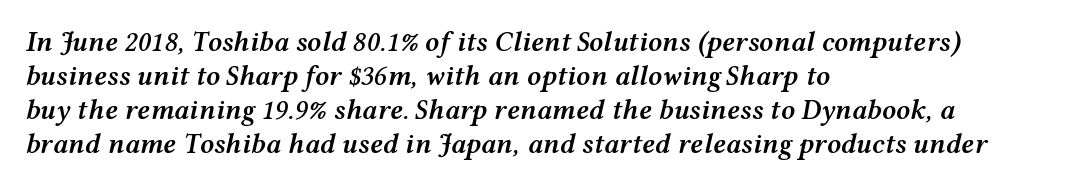
The passage shown has conventional tracking throughout. Tall strokes in this sample are angled rather than plumb. The strip under each line holds only bare page. Horizontal alignment here is leftward, the default for most running prose. Do the characters align in a grid? No, the font is proportional. Emphasis by weight is partial: semibold.
